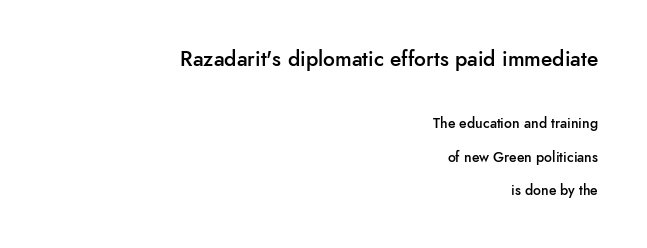
The image shows 21 px text type, upright; set right-aligned, loose line spacing (2.4x), normal letter spacing, not underlined; the first (top) block is 1.5x larger.
